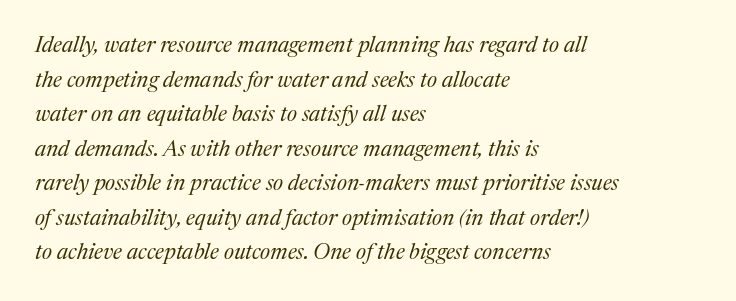
The image shows 22 px text type, italic (leaning right); set left-aligned, normal line spacing (1.57x), normal letter spacing, not underlined.
